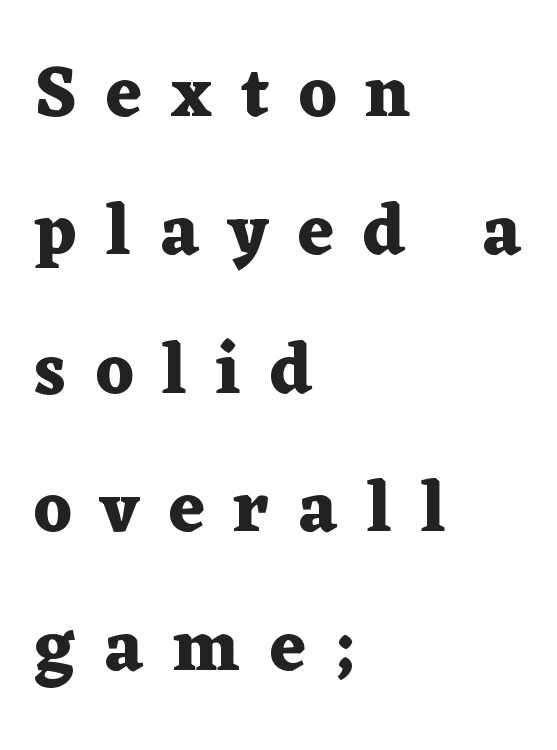
Q: Is the text bold? A: Yes.
Q: Is the text italic (slanted)? A: No, it is upright.
Q: Is the typeface a serif or a sans-serif typeface? A: Serif.
Q: Is the text underlined? A: No.
Q: How is the paragraph aligned? A: Left-aligned.
Q: Is the spacing between letters normal or unusually wide? A: Unusually wide.
Q: Is the spacing between lines tight, normal or loose? A: Loose.
Q: Width (condensed, normal, or wide)? A: Wide.
Q: Stroke contrast? A: Medium.
Q: x-height? A: Medium.
Q: Monospaced? A: No.
